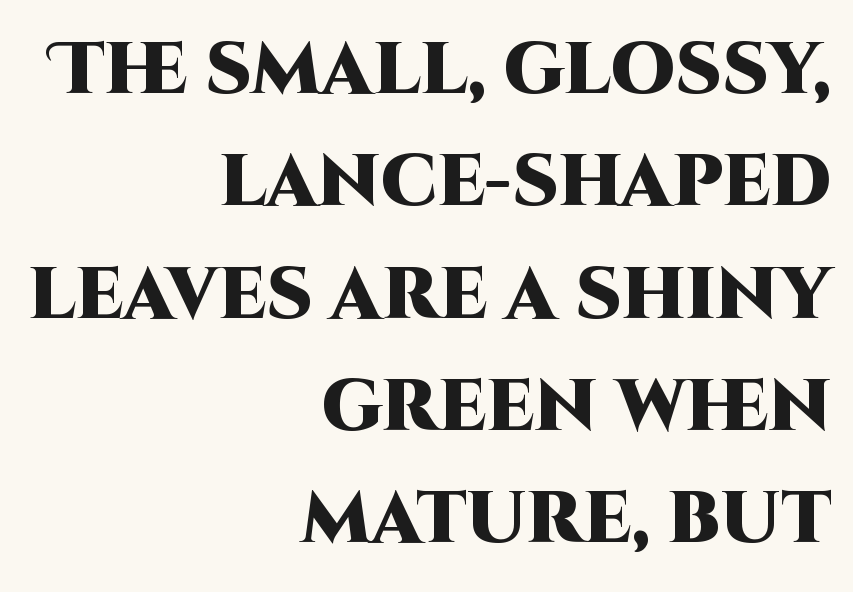
The image shows 72 px heavy sans-serif type, upright; set right-aligned, normal line spacing (1.56x), normal letter spacing, not underlined; high stroke contrast and a large x-height.
